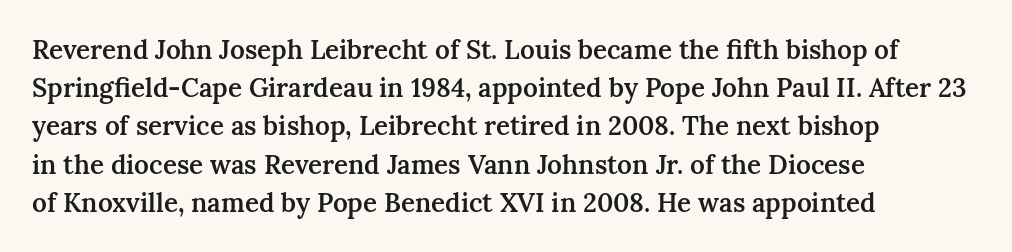
Q: Is the text bold? A: Semi-bold.
Q: Is the text italic (slanted)? A: No, it is upright.
Q: Is the text underlined? A: No.
Q: How is the paragraph aligned? A: Left-aligned.
Q: Is the spacing between letters normal or unusually wide? A: Normal.
Q: Is the spacing between lines tight, normal or loose? A: Normal.
